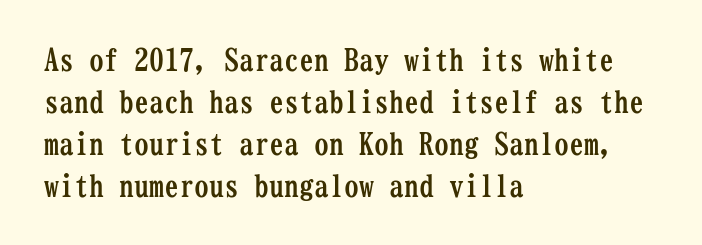
{"serif": "yes", "italic": "no", "bold": "yes", "weight": "semibold", "width": "condensed", "stroke_contrast": "low", "x_height": "medium", "monospaced": "yes", "underline": "no", "align": "left", "line_spacing": "normal", "line_spacing_ratio": 1.4, "letter_spacing": "normal", "letter_spacing_em": 0.0, "glyph_px": 30}
